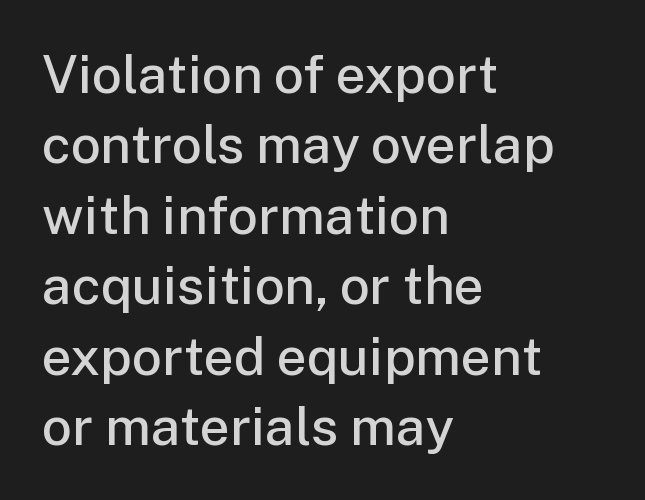
{"serif": "no", "italic": "no", "bold": "semi", "weight": "semibold", "width": "normal", "stroke_contrast": "low", "x_height": "medium", "monospaced": "no", "underline": "no", "align": "left", "line_spacing": "normal", "line_spacing_ratio": 1.33, "letter_spacing": "normal", "letter_spacing_em": 0.0, "glyph_px": 53}
